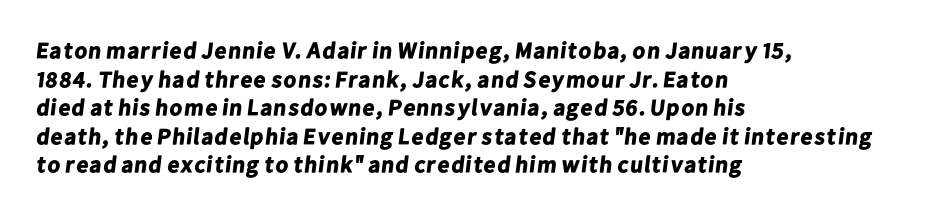
{"bold": "yes", "underline": "no", "align": "left", "line_spacing_ratio": 1.24, "letter_spacing": "normal", "letter_spacing_em": 0.0, "glyph_px": 23}
